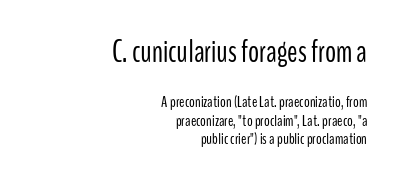
You could not count columns in this text — the font is proportionally spaced. The weight tops out at a normal text grade. This rendering leaves character spacing at its baseline value. Between these two stacked blocks, the higher one wins on size. This sample uses an upright cut, with every glyph sitting square on the baseline.
